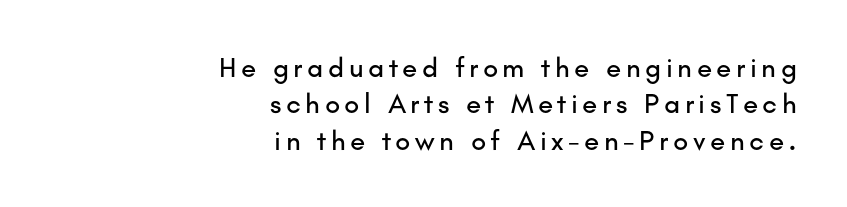
The image shows 28 px sans-serif type, upright; set right-aligned, normal line spacing (1.3x), not underlined; low stroke contrast and a small x-height.
